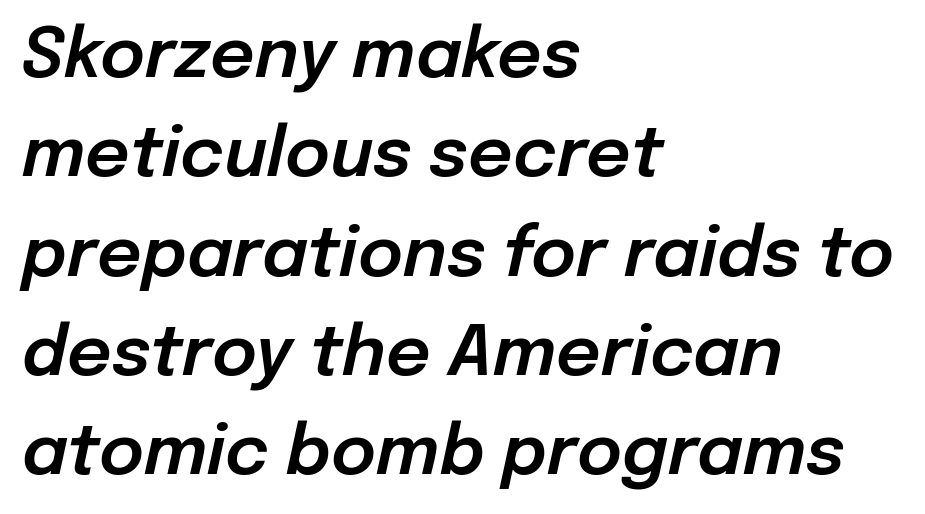
The designer left line spacing at the default. The gap between lines stays unmarked. Proportional: the letters do not fall into vertical columns. Compared with typical body copy, the letter spacing here is the same.
